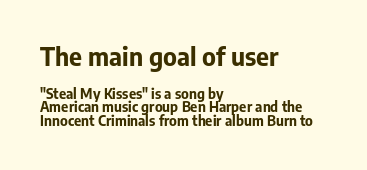
The image shows 25 px bold type, upright; set left-aligned, tight line spacing (0.96x), normal letter spacing, not underlined; the first (top) block is 1.79x larger.
